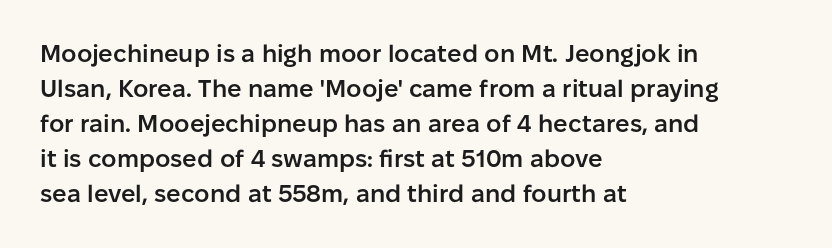
Leading matches the norm, producing a regular column. This sample uses an upright cut, with every glyph sitting square on the baseline. A fair bit of extra ink — the face is semibold, not bold. Does the copy run flush right? No — it runs flush left. This rendering features lettering with no underline. Between one letter and the next there's only the usual sliver of space.
